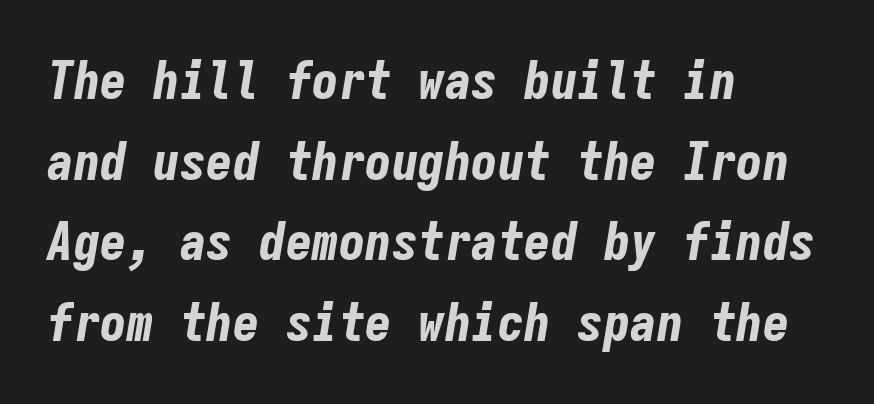
{"italic": "yes", "lean": "right", "slant_degrees": 9, "bold": "yes", "weight": "bold", "width": "condensed", "stroke_contrast": "low", "x_height": "medium", "monospaced": "yes", "underline": "no", "align": "left", "line_spacing": "normal", "line_spacing_ratio": 1.52, "letter_spacing": "normal", "letter_spacing_em": 0.0, "glyph_px": 53}
